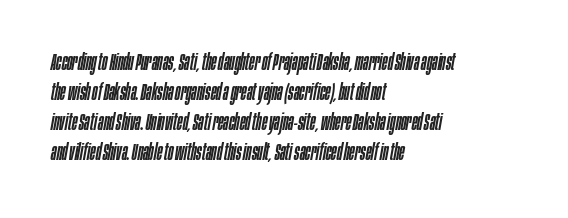
{"italic": "yes", "lean": "right", "slant_degrees": 10, "underline": "no", "align": "left", "line_spacing": "normal", "line_spacing_ratio": 1.31, "letter_spacing": "normal", "letter_spacing_em": 0.0, "glyph_px": 23}
